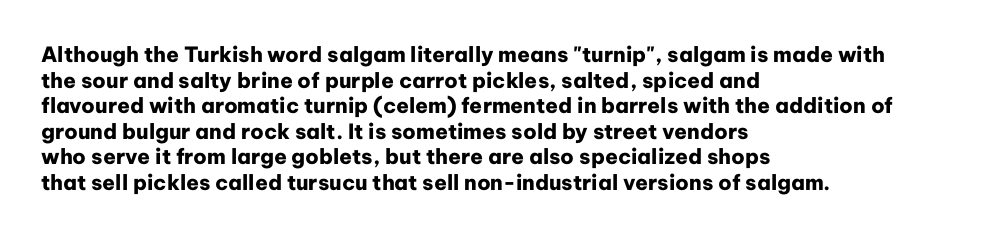
{"italic": "no", "bold": "yes", "underline": "no", "align": "left", "line_spacing_ratio": 1.22, "letter_spacing": "normal", "letter_spacing_em": 0.0, "glyph_px": 21}
